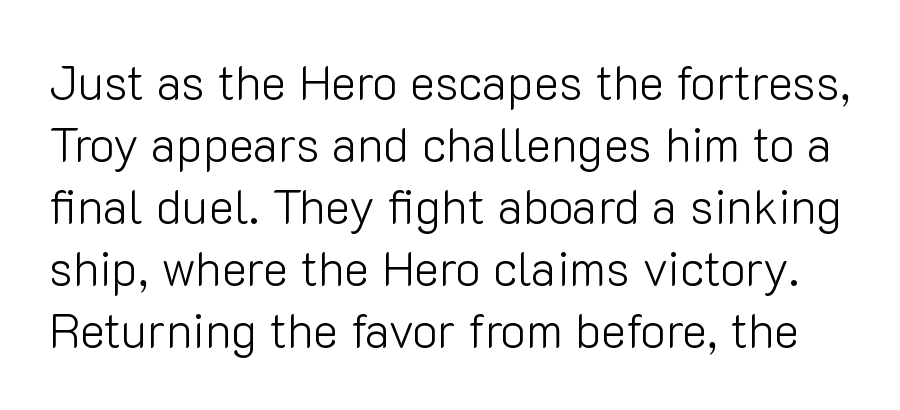
The typesetting does not lean heavy: it is not bold. Each letter's strokes conclude bluntly, with no projecting serifs. Is this a fixed-width face? No — the glyphs have proportional, varying widths. Characters remain perfectly vertical along every line. Characters follow at the spacing the type designer built in.
